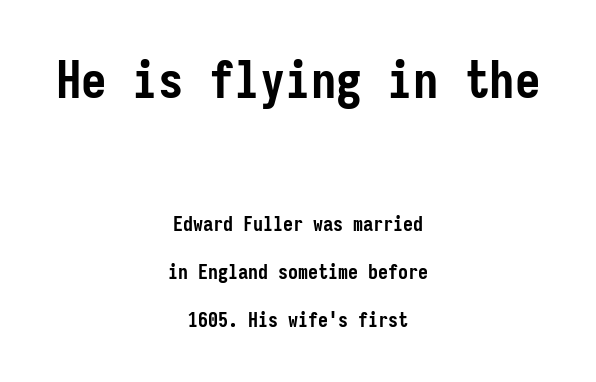
Spacing verdict: monospaced, one width for all characters. Letterform terminals end flat and unadorned throughout the passage. If you folded the block vertically in half, each line would mirror itself in length. How are the letters spaced? Ordinarily, with no added tracking.
